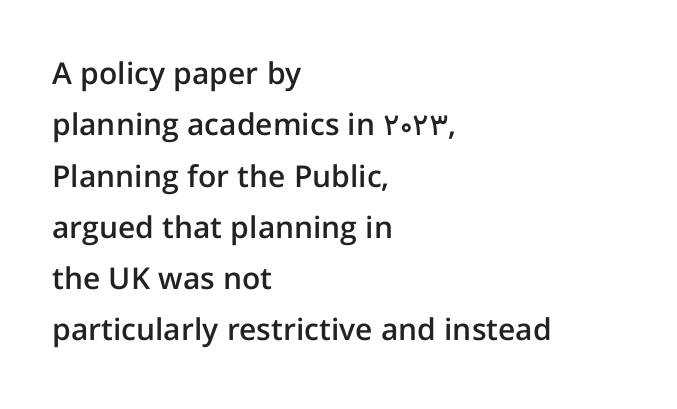
Proportional: the letters do not fall into vertical columns. This rendering leaves character spacing at its baseline value. This rendering features lettering with no underline. Are there feet on the stems? There aren't — it's a sans. A classic flush-left, rag-right setting is used for this passage. Does the weight exceed regular? Yes, but only to semibold.
